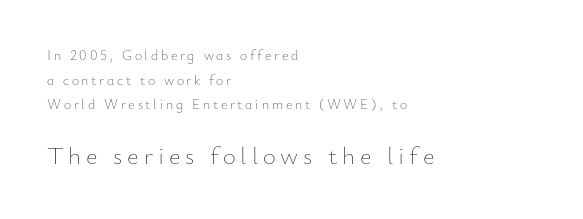
{"italic": "no", "bold": "no", "underline": "no", "align": "left", "line_spacing_ratio": 1.76, "larger_block": "second", "size_ratio": 1.79, "glyph_px": 25}
